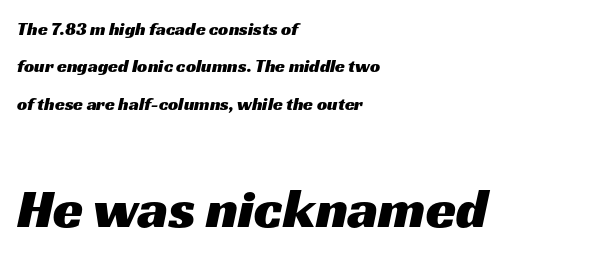
The image shows 55 px wide sans-serif type; set left-aligned, loose line spacing (2.07x), normal letter spacing, not underlined; the second (bottom) block is 3.06x larger; medium stroke contrast and a medium x-height.
